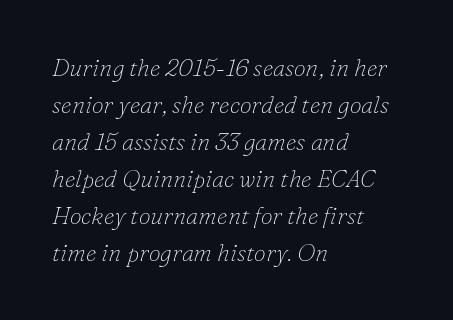
Q: Is the text bold? A: No.
Q: Is the text italic (slanted)? A: Yes, it leans right by about 16 degrees.
Q: Is the text underlined? A: No.
Q: How is the paragraph aligned? A: Left-aligned.
Q: Is the spacing between letters normal or unusually wide? A: Normal.
Q: Is the spacing between lines tight, normal or loose? A: Normal.
